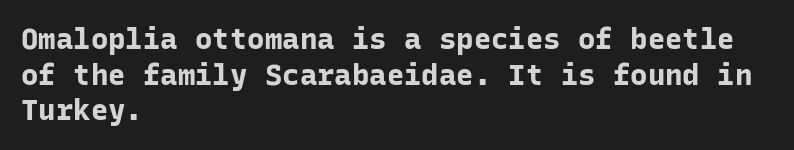
Q: Is the text bold? A: Yes.
Q: Is the text italic (slanted)? A: No, it is upright.
Q: Is the typeface a serif or a sans-serif typeface? A: Sans-serif.
Q: Is the text underlined? A: No.
Q: How is the paragraph aligned? A: Left-aligned.
Q: Is the spacing between letters normal or unusually wide? A: Normal.
Q: Width (condensed, normal, or wide)? A: Normal.
Q: Stroke contrast? A: Low.
Q: x-height? A: Medium.
Q: Monospaced? A: Yes.
